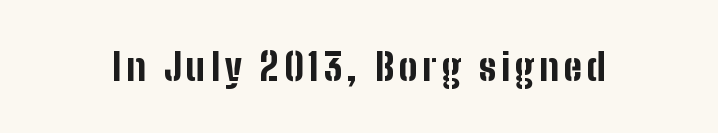
{"serif": "no", "italic": "no", "bold": "yes", "weight": "bold", "width": "condensed", "stroke_contrast": "low", "x_height": "medium", "monospaced": "no", "underline": "no", "glyph_px": 37}
